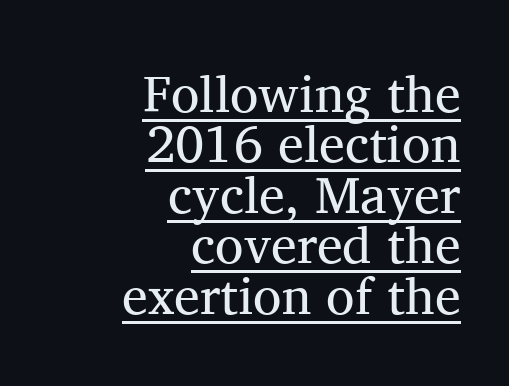
{"serif": "yes", "italic": "no", "bold": "no", "weight": "regular", "width": "normal", "stroke_contrast": "medium", "x_height": "medium", "monospaced": "no", "underline": "yes", "align": "right", "line_spacing": "tight", "line_spacing_ratio": 0.97, "letter_spacing": "normal", "letter_spacing_em": 0.0, "glyph_px": 52}
